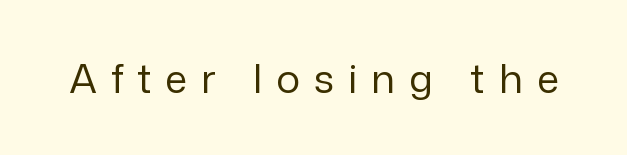
The image shows 40 px regular-weight sans-serif type, upright; set unusually wide letter spacing (+0.35 em), not underlined; low stroke contrast and a medium x-height.
